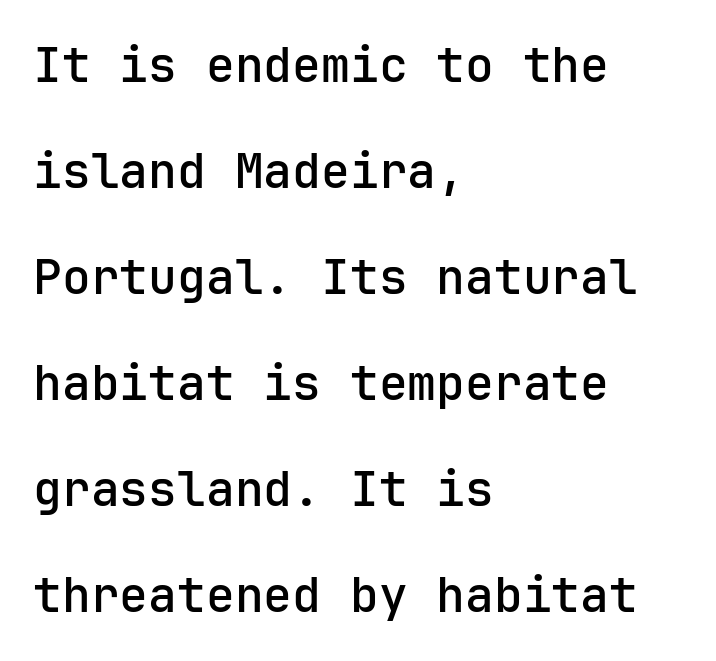
Honestly, there is no underline to notice here at all. A typesetter would call this leading open, well beyond the default. Teacher's note: observe the even left margin — that is flush-left alignment. Heft: intermediate — a semibold. Does the lettering tilt? It doesn't — this is upright. Compared with typical body copy, the letter spacing here is the same.
